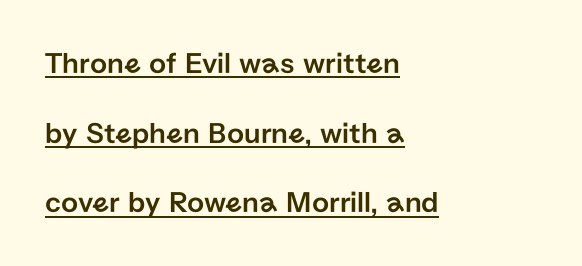
{"serif": "no", "italic": "no", "width": "normal", "stroke_contrast": "low", "x_height": "medium", "monospaced": "no", "underline": "yes", "align": "left", "line_spacing": "loose", "line_spacing_ratio": 2.32, "letter_spacing": "normal", "letter_spacing_em": 0.0, "glyph_px": 30}
